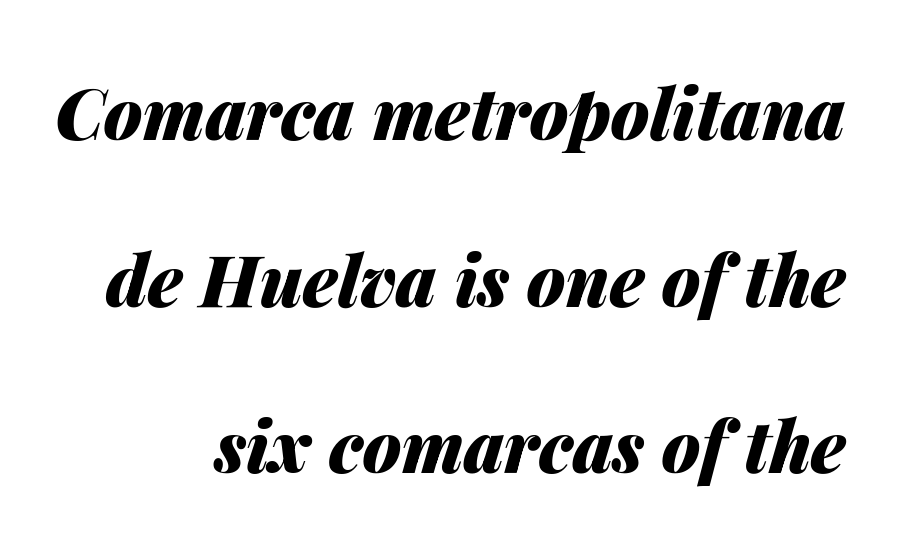
The strip under each line holds only bare page. Reading down the block, your eye finds every line finishing at a fixed right position. In terms of leading, this rendering errs on the spacious side. The lettering tilts uniformly, giving the passage an italic look. Does the weight exceed regular? Yes, all the way to bold.
